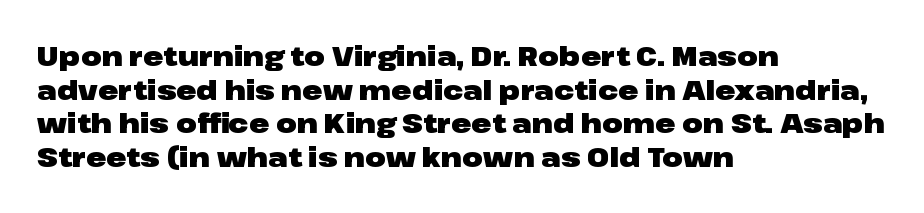
Q: Is the text bold? A: Yes.
Q: Is the text italic (slanted)? A: No, it is upright.
Q: Is the text underlined? A: No.
Q: How is the paragraph aligned? A: Left-aligned.
Q: Is the spacing between letters normal or unusually wide? A: Normal.
Q: Is the spacing between lines tight, normal or loose? A: Normal.
